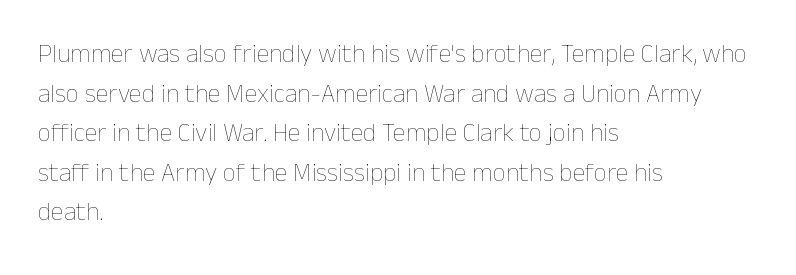
The image shows 26 px text type, upright; set left-aligned, normal line spacing (1.52x), normal letter spacing, not underlined.
